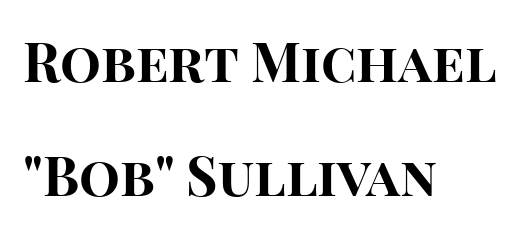
Pretty heavy lettering here — definitely bold. Compared with a centered layout, this one pins lines to the left instead. What kind of face is this? One without serifs — a sans. The lettering stays uniformly vertical, giving the passage a roman look.
